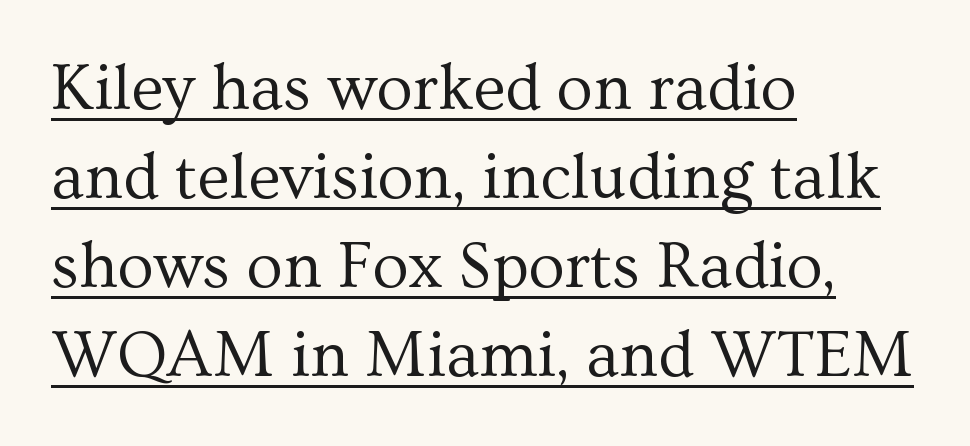
{"serif": "yes", "italic": "no", "bold": "no", "weight": "regular", "width": "normal", "stroke_contrast": "medium", "x_height": "medium", "monospaced": "no", "underline": "yes", "align": "left", "line_spacing": "normal", "line_spacing_ratio": 1.35, "letter_spacing": "normal", "letter_spacing_em": 0.0, "glyph_px": 66}
